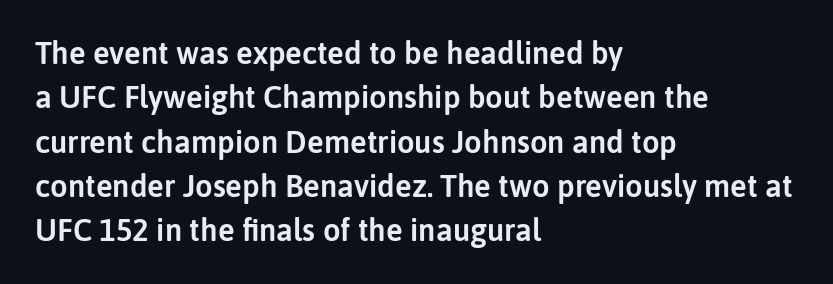
The image shows 31 px sans-serif type, upright; set left-aligned, normal line spacing (1.43x), normal letter spacing, not underlined; low stroke contrast and a medium x-height.
